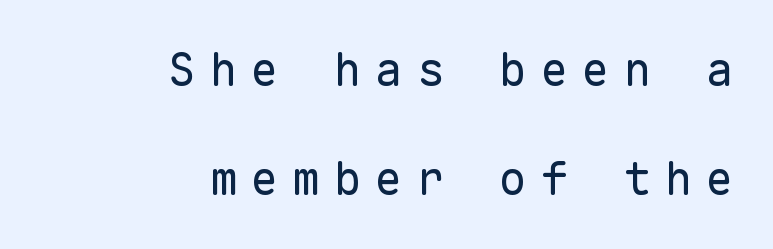
Q: Is the text bold? A: No.
Q: Is the text italic (slanted)? A: No, it is upright.
Q: Is the typeface a serif or a sans-serif typeface? A: Sans-serif.
Q: Is the text underlined? A: No.
Q: How is the paragraph aligned? A: Right-aligned.
Q: Is the spacing between letters normal or unusually wide? A: Unusually wide.
Q: Is the spacing between lines tight, normal or loose? A: Loose.
Q: Width (condensed, normal, or wide)? A: Normal.
Q: Stroke contrast? A: Low.
Q: x-height? A: Medium.
Q: Monospaced? A: Yes.
